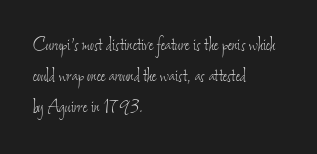
Q: Is the text bold? A: No.
Q: Is the text underlined? A: No.
Q: How is the paragraph aligned? A: Left-aligned.
Q: Is the spacing between letters normal or unusually wide? A: Normal.
Q: Is the spacing between lines tight, normal or loose? A: Normal.
